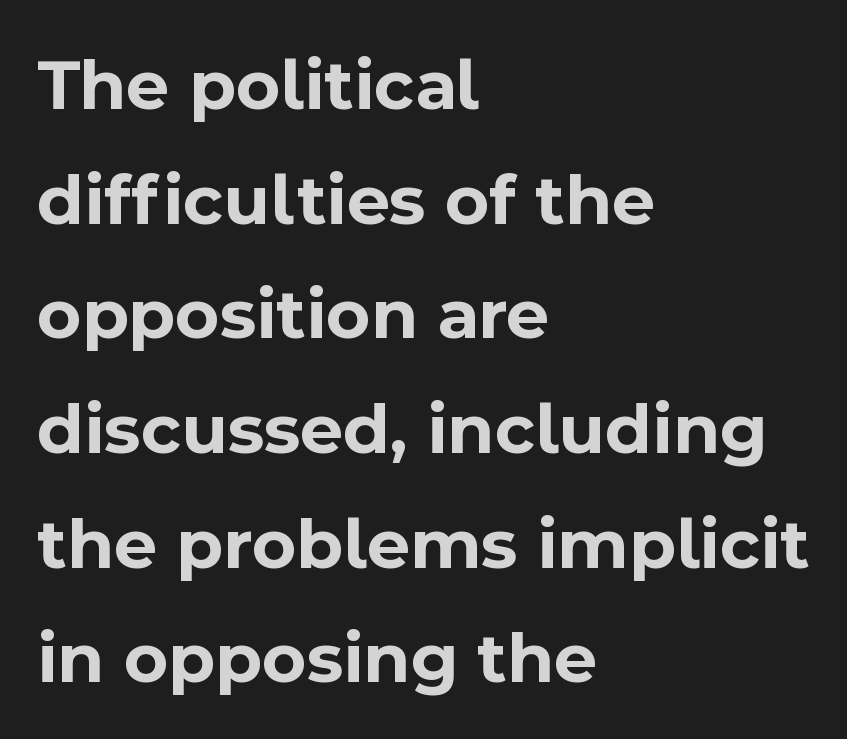
{"serif": "no", "italic": "no", "bold": "yes", "weight": "bold", "width": "normal", "x_height": "medium", "monospaced": "no", "underline": "no", "align": "left", "line_spacing": "normal", "line_spacing_ratio": 1.55, "letter_spacing": "normal", "letter_spacing_em": 0.0, "glyph_px": 74}
